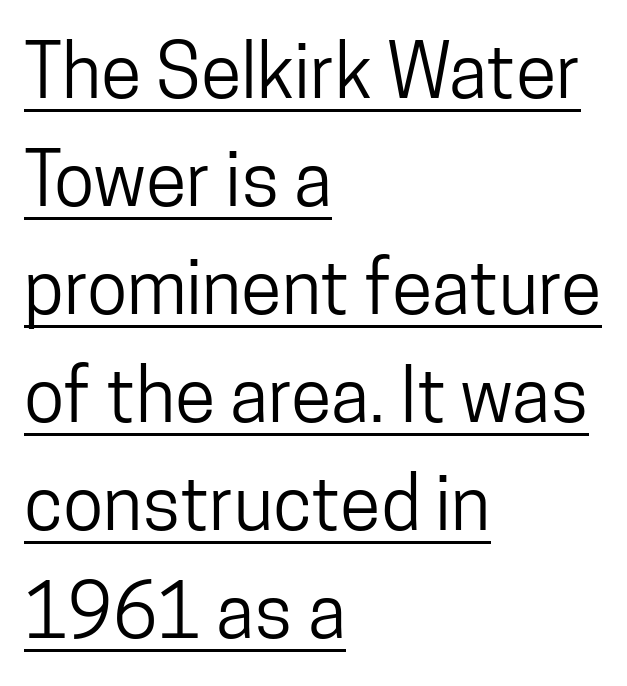
Q: Is the text italic (slanted)? A: No, it is upright.
Q: Is the typeface a serif or a sans-serif typeface? A: Sans-serif.
Q: Is the text underlined? A: Yes.
Q: How is the paragraph aligned? A: Left-aligned.
Q: Is the spacing between letters normal or unusually wide? A: Normal.
Q: Is the spacing between lines tight, normal or loose? A: Normal.
Q: Width (condensed, normal, or wide)? A: Condensed.
Q: Stroke contrast? A: Low.
Q: x-height? A: Medium.
Q: Monospaced? A: No.
